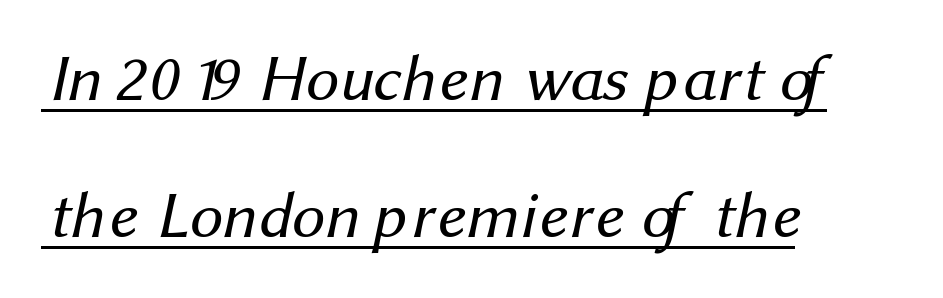
{"serif": "no", "bold": "no", "weight": "regular", "width": "normal", "stroke_contrast": "medium", "x_height": "medium", "monospaced": "no", "underline": "yes", "align": "left", "line_spacing": "loose", "line_spacing_ratio": 2.08, "letter_spacing": "normal", "letter_spacing_em": 0.0, "glyph_px": 66}
